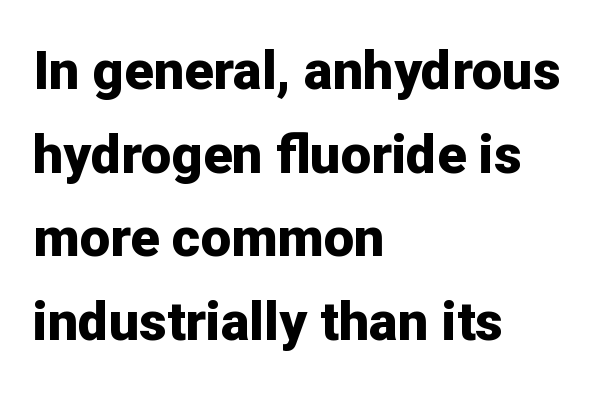
Q: Is the text bold? A: Yes.
Q: Is the text italic (slanted)? A: No, it is upright.
Q: Is the typeface a serif or a sans-serif typeface? A: Sans-serif.
Q: Is the text underlined? A: No.
Q: How is the paragraph aligned? A: Left-aligned.
Q: Is the spacing between letters normal or unusually wide? A: Normal.
Q: Is the spacing between lines tight, normal or loose? A: Normal.
Q: Width (condensed, normal, or wide)? A: Normal.
Q: Stroke contrast? A: Low.
Q: x-height? A: Medium.
Q: Monospaced? A: No.
